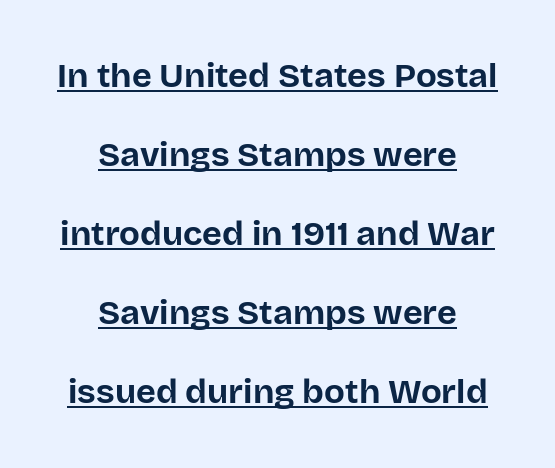
Q: Is the text bold? A: Yes.
Q: Is the text italic (slanted)? A: No, it is upright.
Q: Is the typeface a serif or a sans-serif typeface? A: Sans-serif.
Q: Is the text underlined? A: Yes.
Q: How is the paragraph aligned? A: Centered.
Q: Is the spacing between letters normal or unusually wide? A: Normal.
Q: Is the spacing between lines tight, normal or loose? A: Loose.
Q: Width (condensed, normal, or wide)? A: Normal.
Q: Stroke contrast? A: Low.
Q: x-height? A: Large.
Q: Monospaced? A: No.
